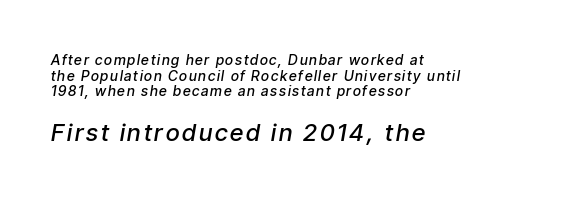
{"italic": "yes", "lean": "right", "slant_degrees": 9, "bold": "semi", "underline": "no", "align": "left", "line_spacing": "tight", "line_spacing_ratio": 1.12, "larger_block": "second", "size_ratio": 1.71, "glyph_px": 24}
